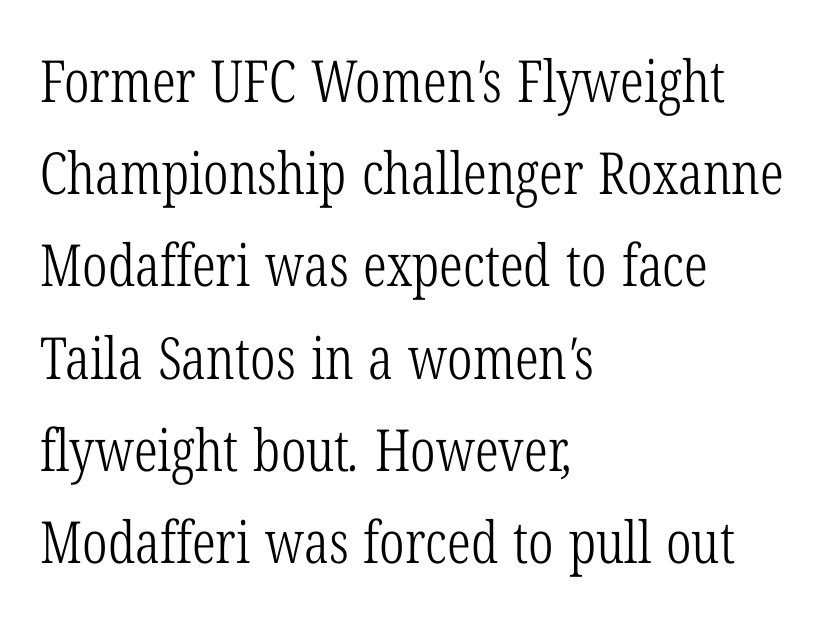
Typeset ragged right — the left edge is the straight one. Here the designer chose a conventional face with non-uniform glyph widths. Default kerning and tracking; the words read as compact shapes. Rule under the text: the space is simply empty. These lines are composed in type with serifs.
